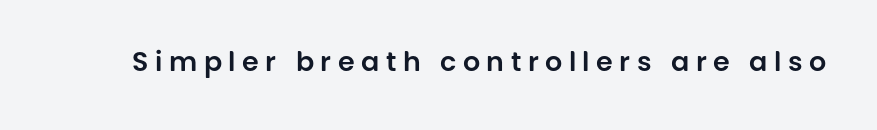
{"italic": "no", "underline": "no", "letter_spacing": "wide", "letter_spacing_em": 0.24, "glyph_px": 27}
